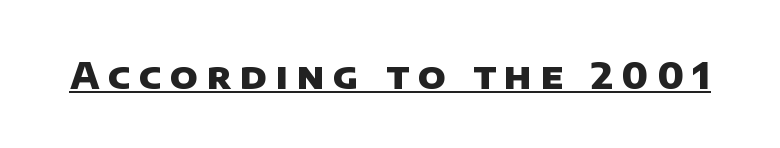
{"serif": "no", "bold": "yes", "weight": "heavy", "width": "normal", "stroke_contrast": "low", "x_height": "large", "monospaced": "no", "underline": "yes", "letter_spacing": "wide", "letter_spacing_em": 0.23, "glyph_px": 37}
